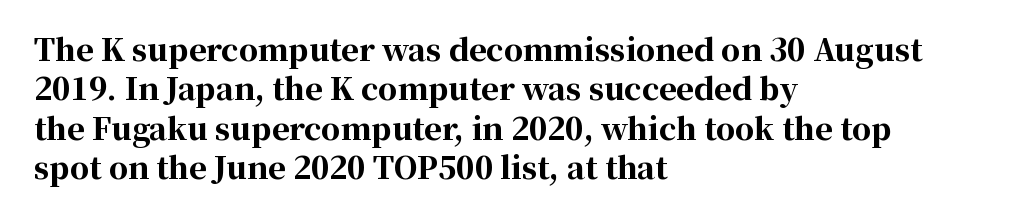
You could not count columns in this text — the font is proportionally spaced. Type style note: has serifs. Descenders are the only things crossing below the line. The axis of the letterforms is exactly vertical. Inter-character spacing is left at the font's built-in metrics.
